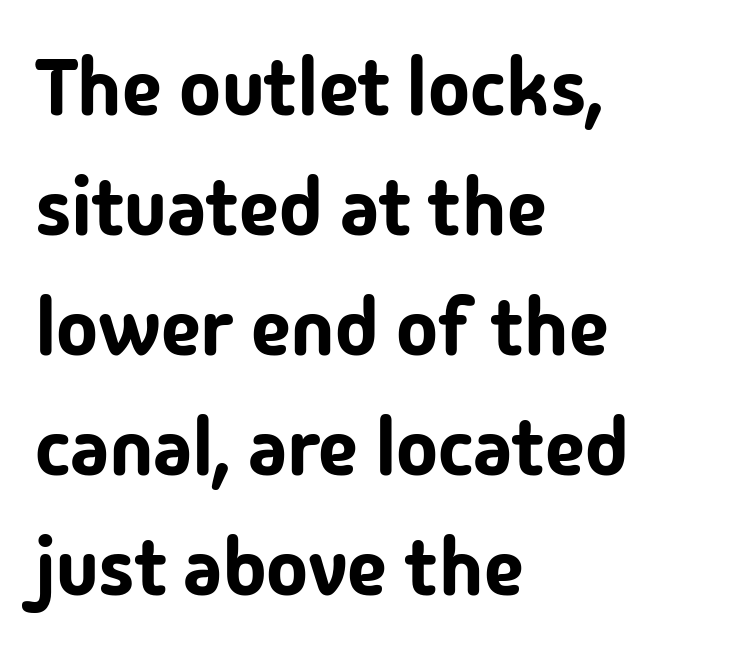
Q: Is the text italic (slanted)? A: No, it is upright.
Q: Is the typeface a serif or a sans-serif typeface? A: Sans-serif.
Q: Is the text underlined? A: No.
Q: How is the paragraph aligned? A: Left-aligned.
Q: Is the spacing between letters normal or unusually wide? A: Normal.
Q: Is the spacing between lines tight, normal or loose? A: Normal.
Q: Width (condensed, normal, or wide)? A: Normal.
Q: Stroke contrast? A: Low.
Q: x-height? A: Medium.
Q: Monospaced? A: No.
